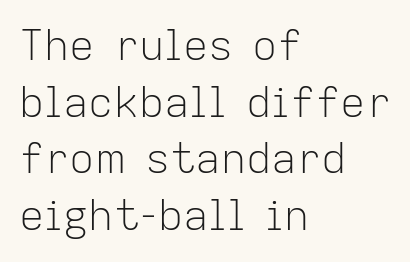
Underlining? Definitely not there. These lines are rendered in a variable-pitch font. Observe the ordinary spacing: letters are neighbours, not strangers. Leading matches the norm, producing a regular column.
